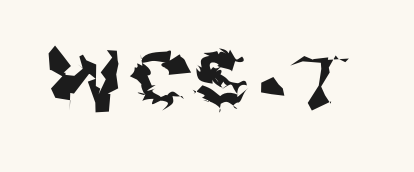
{"serif": "no", "italic": "no", "width": "normal", "stroke_contrast": "medium", "x_height": "medium", "monospaced": "no", "underline": "no", "glyph_px": 75}
